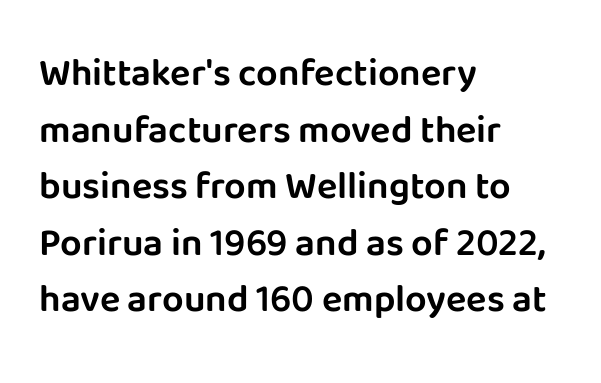
{"serif": "no", "italic": "no", "width": "normal", "stroke_contrast": "low", "x_height": "large", "monospaced": "no", "underline": "no", "align": "left", "line_spacing": "normal", "line_spacing_ratio": 1.49, "letter_spacing": "normal", "letter_spacing_em": 0.0, "glyph_px": 38}
